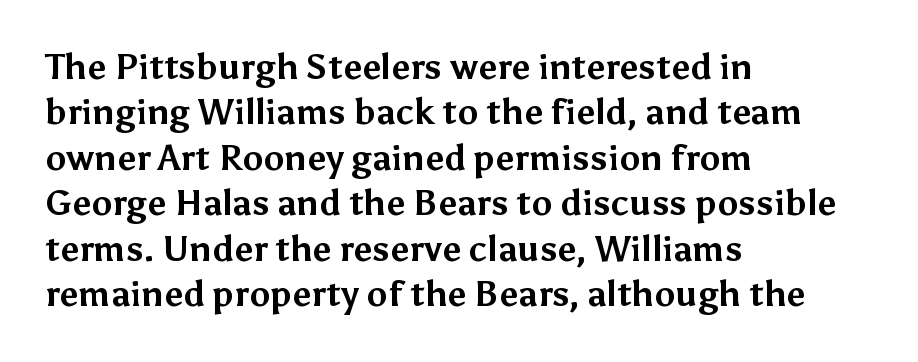
Q: Is the text bold? A: Yes.
Q: Is the text italic (slanted)? A: No, it is upright.
Q: Is the typeface a serif or a sans-serif typeface? A: Sans-serif.
Q: Is the text underlined? A: No.
Q: How is the paragraph aligned? A: Left-aligned.
Q: Is the spacing between letters normal or unusually wide? A: Normal.
Q: Is the spacing between lines tight, normal or loose? A: Normal.
Q: Width (condensed, normal, or wide)? A: Normal.
Q: Stroke contrast? A: Medium.
Q: x-height? A: Medium.
Q: Monospaced? A: No.
